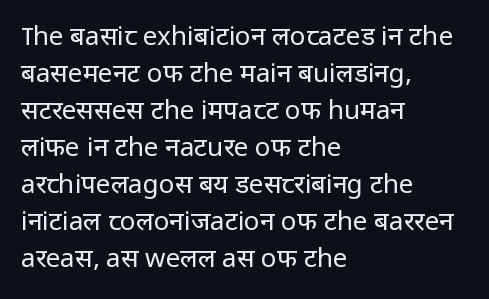
Rule under the text: the space is simply empty. The tracking reads as untouched default to a designer's eye. Compared with a typical body face, this is equally light or lighter still. A student would call this left alignment; a typographer would say flush left, rag right. The rows are spaced the way most documents space them.
